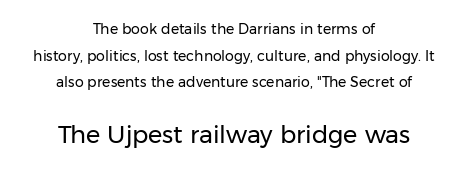
Q: Is the text bold? A: No.
Q: Is the text italic (slanted)? A: No, it is upright.
Q: Is the text underlined? A: No.
Q: How is the paragraph aligned? A: Centered.
Q: Is the spacing between letters normal or unusually wide? A: Normal.
Q: Is the spacing between lines tight, normal or loose? A: Loose.
Q: Which block of text is set in a larger size, the first (top) or the second (bottom)? A: The second (bottom) one.
